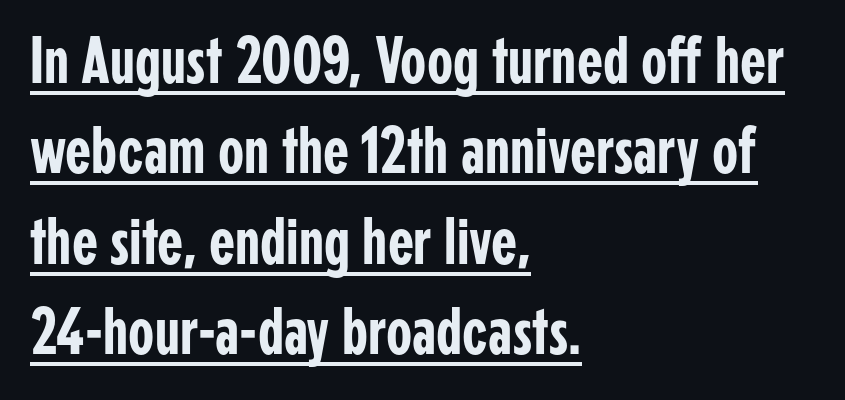
Students, observe the line beneath the letters — that is underlining. Vertical strokes here are truly vertical. Between one letter and the next there's only the usual sliver of space. Left-aligned paragraph, ragged on the right.
